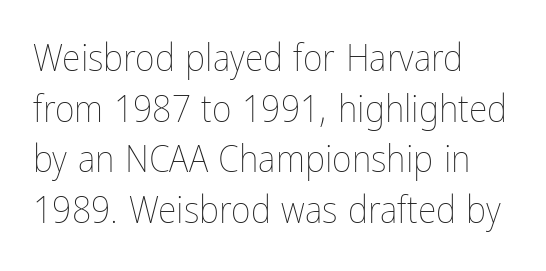
The image shows 38 px thin, condensed type, upright; set left-aligned, normal line spacing (1.33x), normal letter spacing, not underlined; low stroke contrast and a medium x-height.
